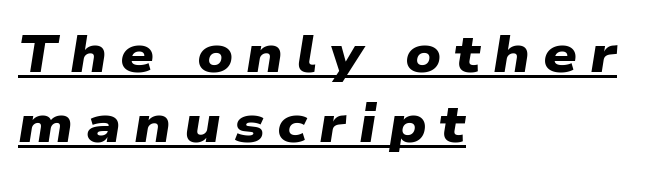
The image shows 53 px heavy, wide sans-serif type; set left-aligned, normal line spacing (1.32x), unusually wide letter spacing (+0.24 em), underlined; low stroke contrast and a medium x-height.
